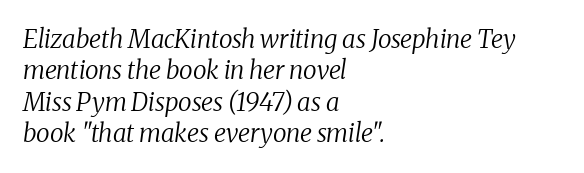
{"italic": "yes", "lean": "right", "slant_degrees": 8, "bold": "no", "underline": "no", "align": "left", "line_spacing": "normal", "line_spacing_ratio": 1.26, "letter_spacing": "normal", "letter_spacing_em": 0.0, "glyph_px": 25}
